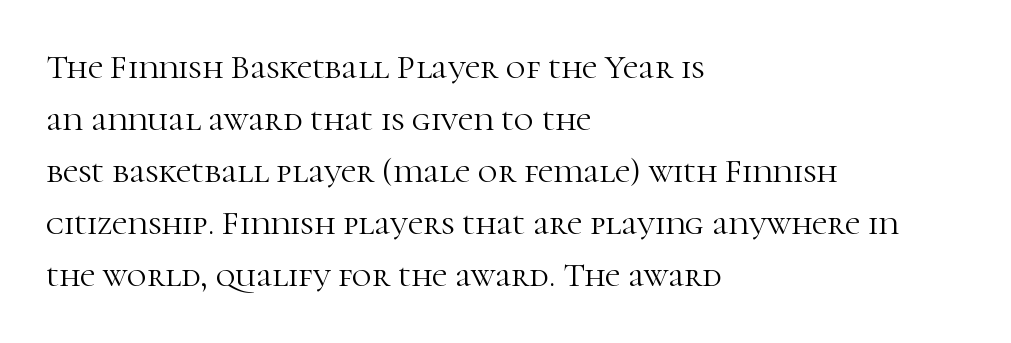
The designer went with a serif here, giving each stem small feet. Proportional: the letters do not fall into vertical columns. If you drew a ruler down the left edge, every line would touch it. This sample uses plain, unmodified letter spacing. Upright lettering throughout. Stems and bowls with no extra thickness — not bold.
